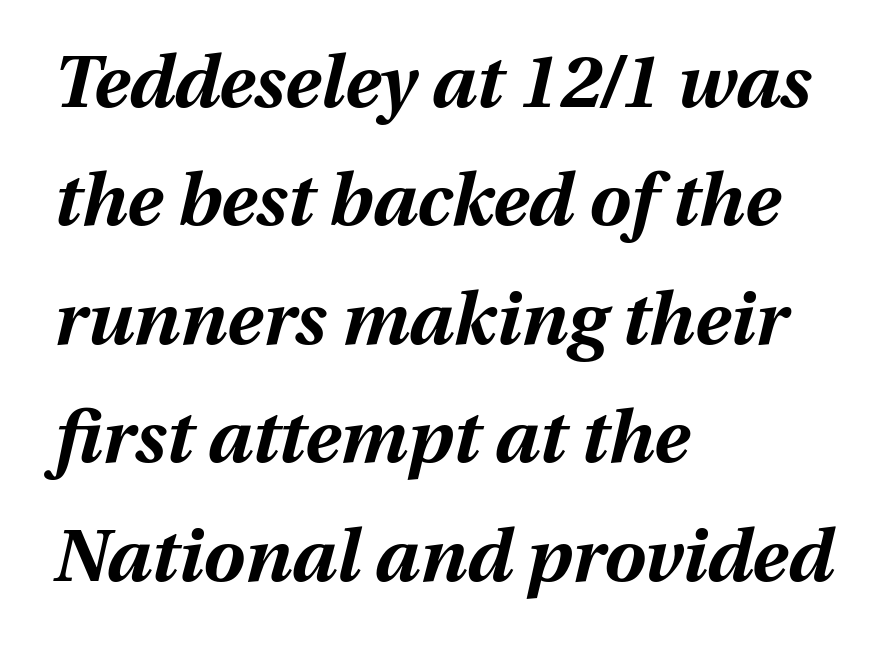
{"italic": "yes", "lean": "right", "slant_degrees": 13, "bold": "yes", "weight": "bold", "width": "normal", "stroke_contrast": "medium", "x_height": "medium", "monospaced": "no", "underline": "no", "align": "left", "line_spacing": "normal", "line_spacing_ratio": 1.6, "letter_spacing": "normal", "letter_spacing_em": 0.0, "glyph_px": 74}
